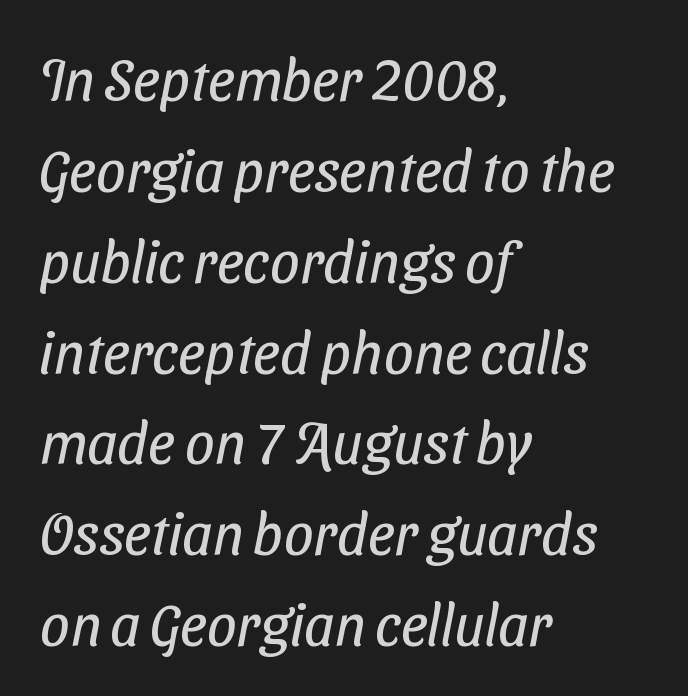
{"serif": "no", "bold": "no", "weight": "regular", "width": "condensed", "stroke_contrast": "low", "x_height": "medium", "monospaced": "no", "underline": "no", "align": "left", "line_spacing": "normal", "line_spacing_ratio": 1.54, "letter_spacing": "normal", "letter_spacing_em": 0.0, "glyph_px": 59}
